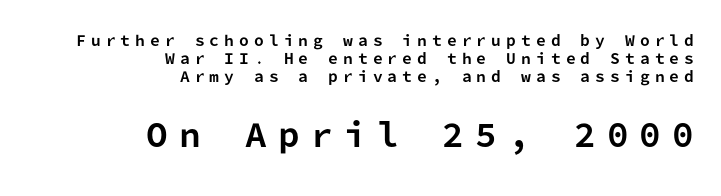
The image shows 31 px bold sans-serif type, upright, monospaced; set right-aligned, normal line spacing (1.3x), unusually wide letter spacing (+0.36 em), not underlined; the second (bottom) block is 2.21x larger; low stroke contrast and a medium x-height.
